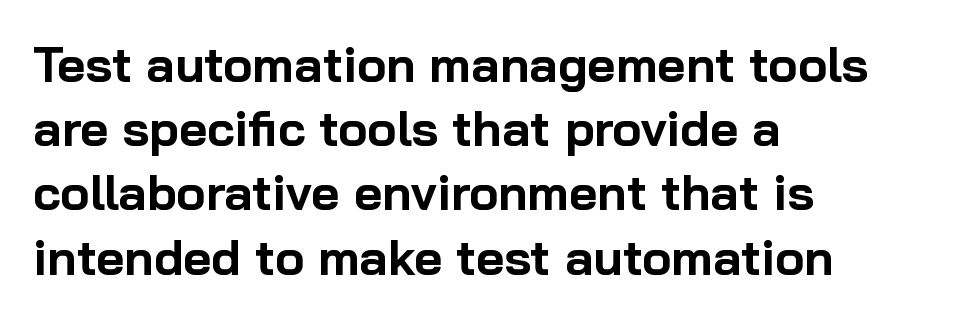
{"serif": "no", "italic": "no", "bold": "yes", "weight": "bold", "width": "normal", "stroke_contrast": "low", "x_height": "medium", "monospaced": "no", "underline": "no", "align": "left", "line_spacing": "normal", "line_spacing_ratio": 1.31, "letter_spacing": "normal", "letter_spacing_em": 0.0, "glyph_px": 49}
